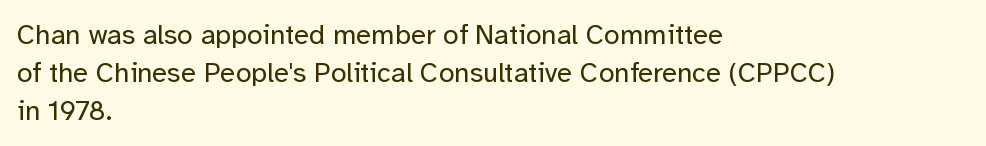
Summary of vertical rhythm: regular, with standard interline spacing. The strip under each line holds only bare page. Is this a fixed-width face? No — the glyphs have proportional, varying widths. What kind of face is this? One without serifs — a sans.
